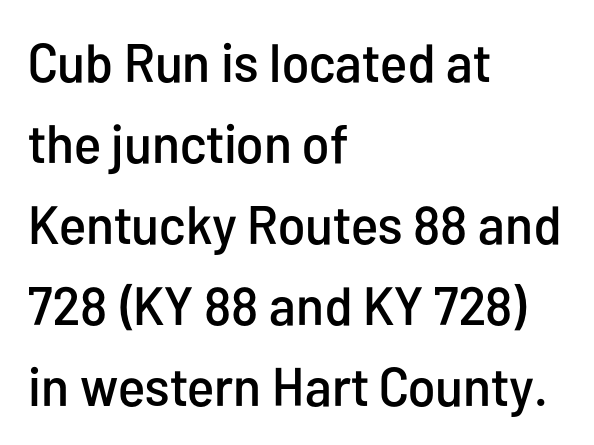
The image shows 54 px condensed sans-serif type, upright; set left-aligned, normal line spacing (1.5x), normal letter spacing, not underlined; low stroke contrast and a medium x-height.
